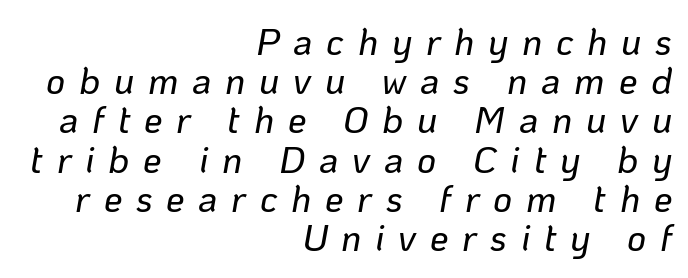
The image shows 37 px text type, italic (leaning right); set right-aligned, tight line spacing (1.06x), unusually wide letter spacing (+0.37 em), not underlined; low stroke contrast and a medium x-height.
